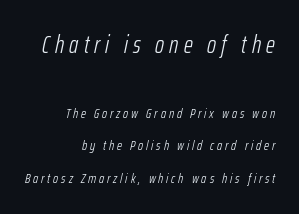
{"italic": "yes", "lean": "right", "slant_degrees": 12, "bold": "no", "underline": "no", "align": "right", "line_spacing": "loose", "line_spacing_ratio": 2.32, "letter_spacing": "wide", "letter_spacing_em": 0.21, "larger_block": "first", "size_ratio": 1.79, "glyph_px": 25}
